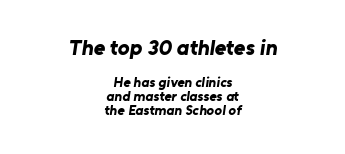
Typesetter's note — upper block bumped up in size, lower block left smaller. The strip under each line holds only bare page. The whitespace from short lines is split evenly between both sides. There is no visible air inserted between adjacent glyphs. Set as a true bold cut, around the 700 mark. Line spacing here is tight.
